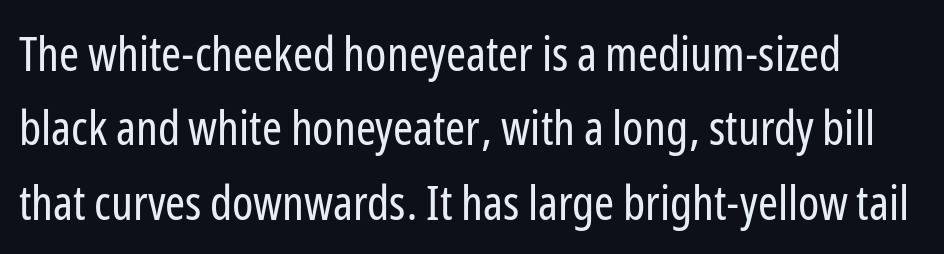
The line-height multiplier appears to be the usual default. The passage shown is not underscored anywhere. Grotesque or geometric, the face here clearly has no serifs. The face used here is proportionally spaced, like ordinary book or web type. Tracking here is standard; glyphs follow each other at the usual distance.
